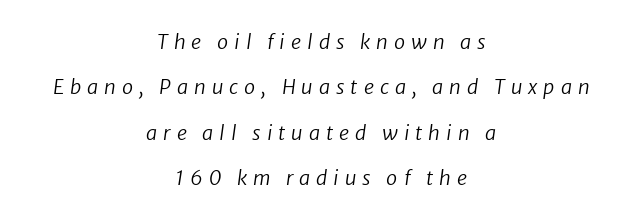
The image shows 20 px text type; set centered, loose line spacing (2.27x), unusually wide letter spacing (+0.3 em), not underlined.
